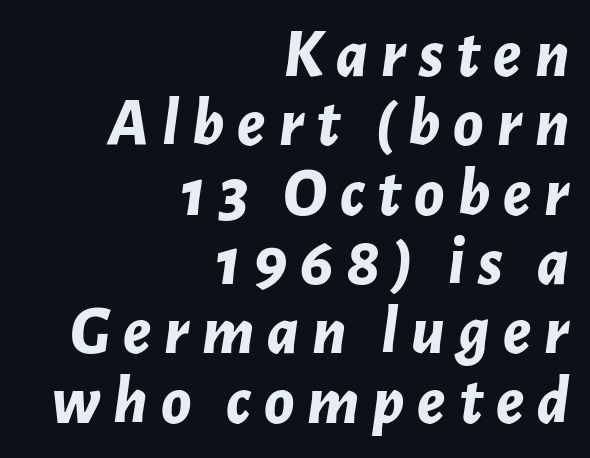
The image shows 68 px bold type, italic (leaning right); set right-aligned, tight line spacing (1.02x), not underlined; low stroke contrast and a medium x-height.
